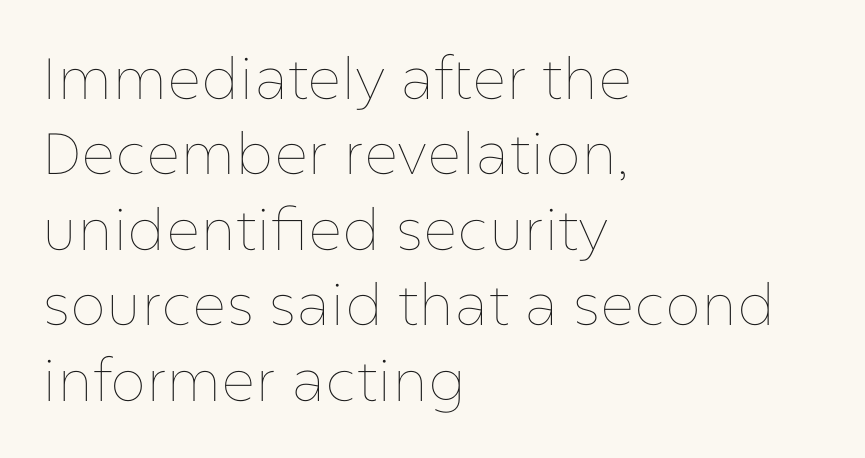
The image shows 58 px thin type, upright; set left-aligned, normal line spacing (1.3x), normal letter spacing, not underlined; low stroke contrast and a medium x-height.
